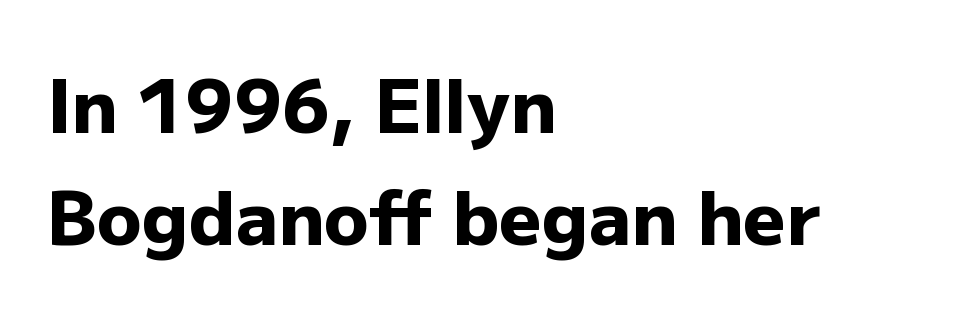
Q: Is the text bold? A: Yes.
Q: Is the text italic (slanted)? A: No, it is upright.
Q: Is the typeface a serif or a sans-serif typeface? A: Sans-serif.
Q: Is the text underlined? A: No.
Q: How is the paragraph aligned? A: Left-aligned.
Q: Is the spacing between letters normal or unusually wide? A: Normal.
Q: Is the spacing between lines tight, normal or loose? A: Normal.
Q: Width (condensed, normal, or wide)? A: Normal.
Q: Stroke contrast? A: Low.
Q: x-height? A: Medium.
Q: Monospaced? A: No.
